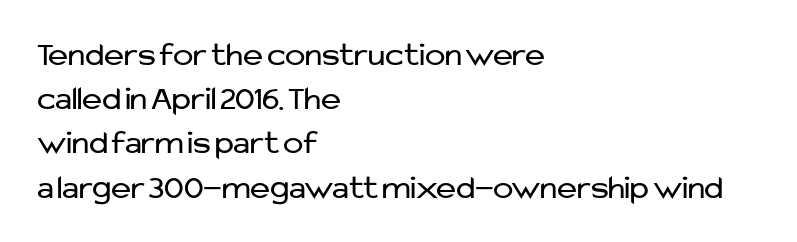
{"serif": "no", "italic": "no", "bold": "no", "weight": "regular", "width": "normal", "stroke_contrast": "low", "x_height": "medium", "monospaced": "no", "underline": "no", "align": "left", "line_spacing": "normal", "line_spacing_ratio": 1.3, "letter_spacing": "normal", "letter_spacing_em": 0.0, "glyph_px": 34}
